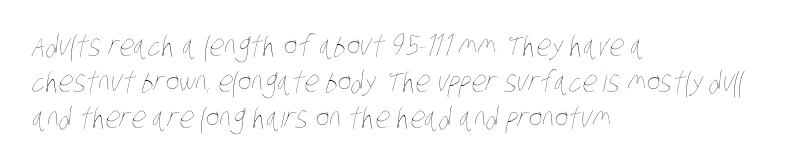
The image shows 29 px thin, condensed type; set left-aligned, line spacing 1.24x, normal letter spacing, not underlined; low stroke contrast and a large x-height.
